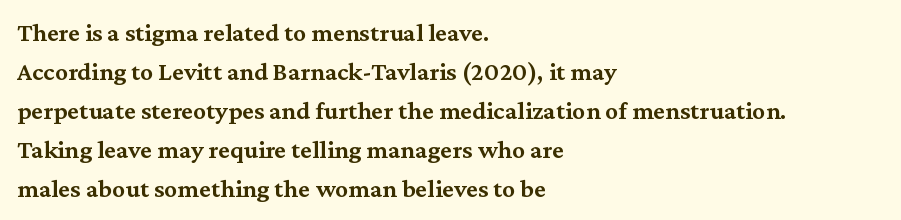
The image shows 26 px text type, upright; set left-aligned, normal line spacing (1.5x), normal letter spacing, not underlined.
